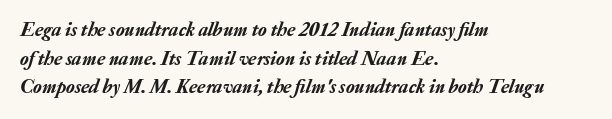
Each line starts at the same left margin while the right side varies. The passage shown is not underscored anywhere. You could call the tracking neutral — neither tight nor loose. What's the leading like? Ordinary, nothing unusual.
